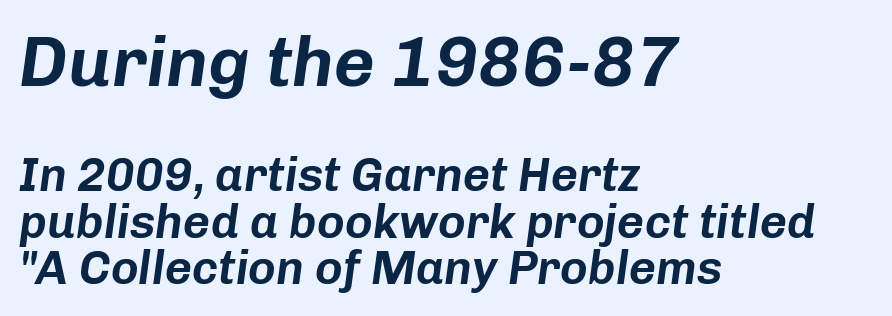
Posture: slanted. The passage shown begins with its larger block and ends with its smaller one. Leftover space on each line is placed entirely after the last word. These lines huddle together more closely than default settings would place them. Caption: standard tracking, unaltered.
